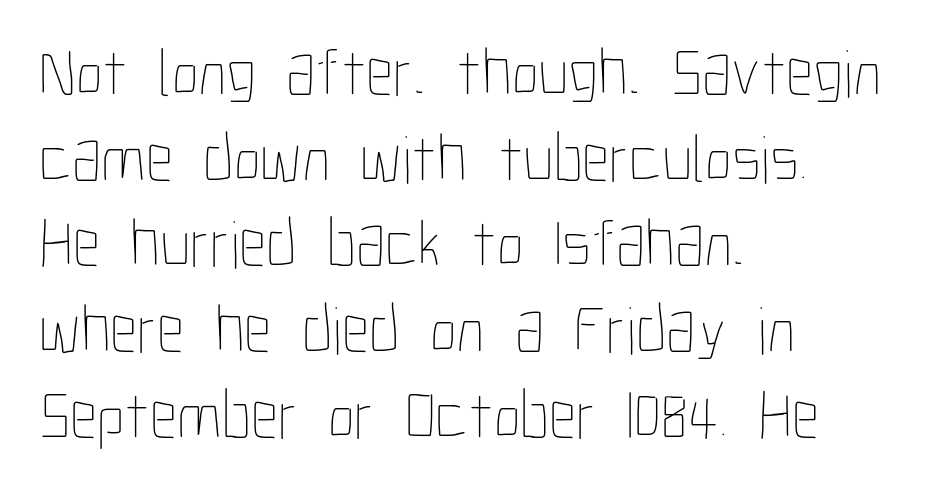
{"italic": "no", "bold": "no", "weight": "thin", "width": "condensed", "stroke_contrast": "low", "x_height": "medium", "monospaced": "no", "underline": "no", "align": "left", "line_spacing": "normal", "line_spacing_ratio": 1.26, "letter_spacing": "normal", "letter_spacing_em": 0.0, "glyph_px": 68}
